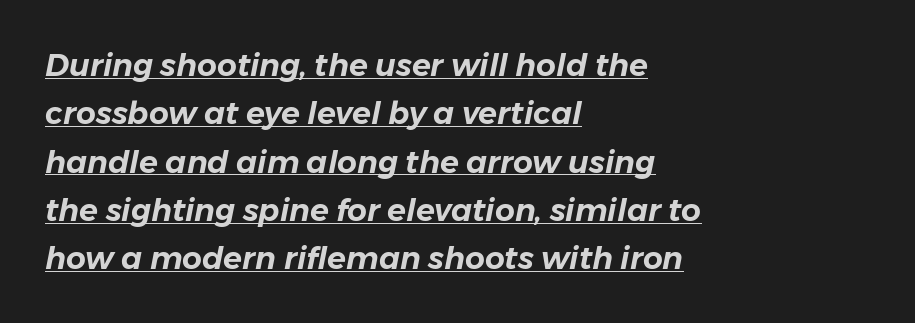
The vertical gap from one line to the next is medium. Short note: letters normally spaced. This sample uses an oblique cut, with every glyph tilted off the vertical. Leftover space on each line is placed entirely after the last word. Here the designer chose a conventional face with non-uniform glyph widths. Each line of the rendering has a horizontal stroke beneath the glyphs.
